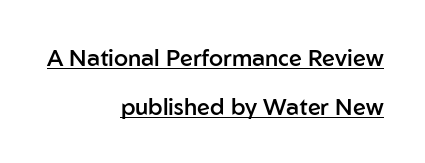
{"italic": "no", "bold": "semi", "underline": "yes", "align": "right", "line_spacing": "loose", "line_spacing_ratio": 2.13, "letter_spacing": "normal", "letter_spacing_em": 0.0, "glyph_px": 23}
